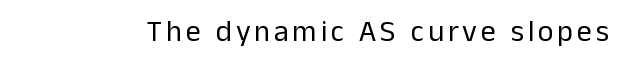
Q: Is the text bold? A: No.
Q: Is the text italic (slanted)? A: No, it is upright.
Q: Is the typeface a serif or a sans-serif typeface? A: Sans-serif.
Q: Is the text underlined? A: No.
Q: Width (condensed, normal, or wide)? A: Normal.
Q: Stroke contrast? A: Low.
Q: x-height? A: Medium.
Q: Monospaced? A: No.
